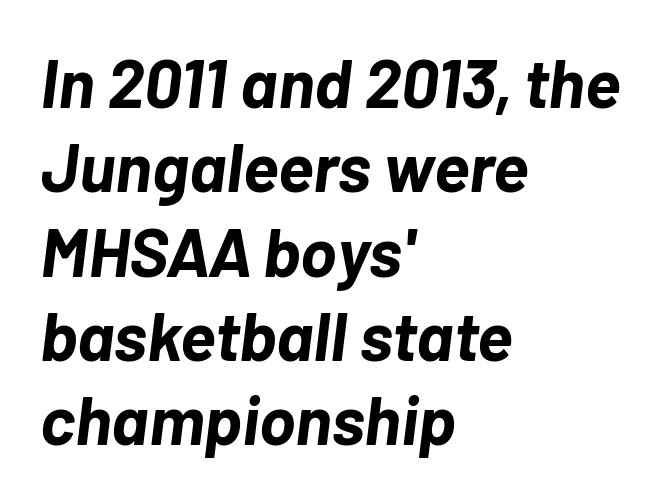
The image shows 68 px bold type, italic (leaning right); set left-aligned, line spacing 1.24x, normal letter spacing, not underlined; low stroke contrast and a medium x-height.
